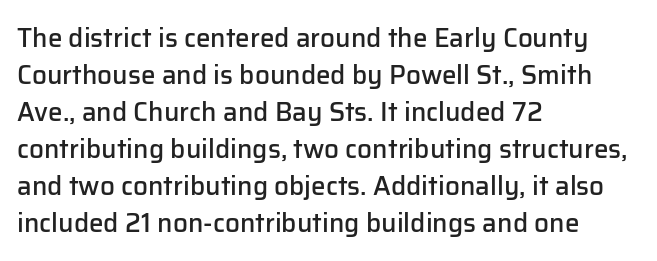
{"italic": "no", "bold": "semi", "underline": "no", "align": "left", "line_spacing": "normal", "line_spacing_ratio": 1.42, "letter_spacing": "normal", "letter_spacing_em": 0.0, "glyph_px": 26}
